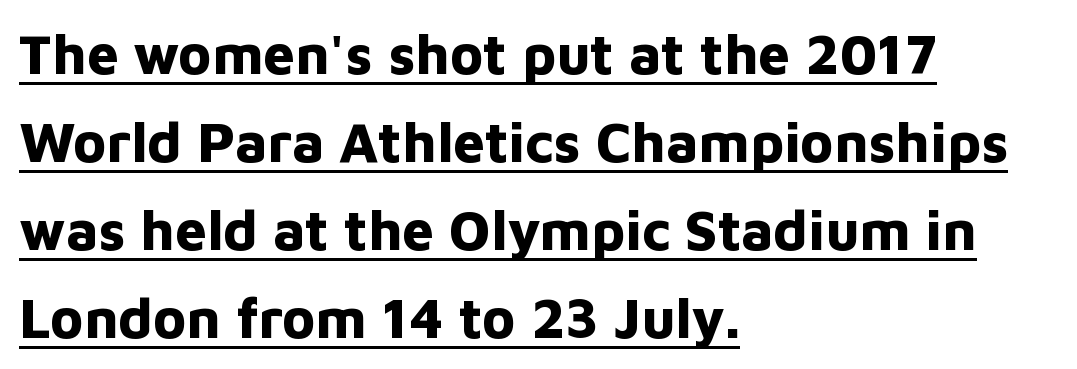
Q: Is the text bold? A: Yes.
Q: Is the text italic (slanted)? A: No, it is upright.
Q: Is the typeface a serif or a sans-serif typeface? A: Sans-serif.
Q: Is the text underlined? A: Yes.
Q: How is the paragraph aligned? A: Left-aligned.
Q: Is the spacing between letters normal or unusually wide? A: Normal.
Q: Is the spacing between lines tight, normal or loose? A: Normal.
Q: Width (condensed, normal, or wide)? A: Normal.
Q: Stroke contrast? A: Low.
Q: x-height? A: Medium.
Q: Monospaced? A: No.
